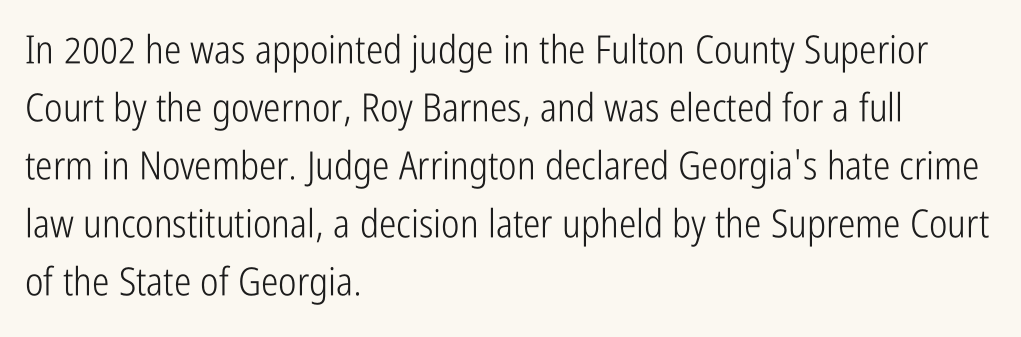
The image shows 39 px light, condensed sans-serif type, upright; set left-aligned, normal line spacing (1.49x), normal letter spacing, not underlined; low stroke contrast and a medium x-height.
